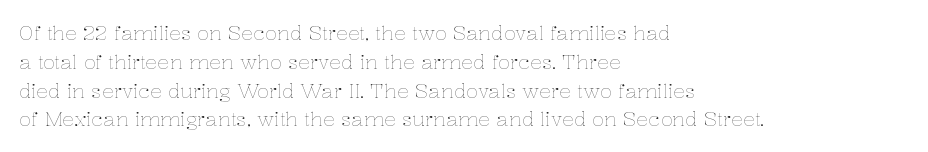
{"italic": "no", "bold": "no", "underline": "no", "align": "left", "line_spacing": "normal", "line_spacing_ratio": 1.44, "letter_spacing": "normal", "letter_spacing_em": 0.0, "glyph_px": 20}
